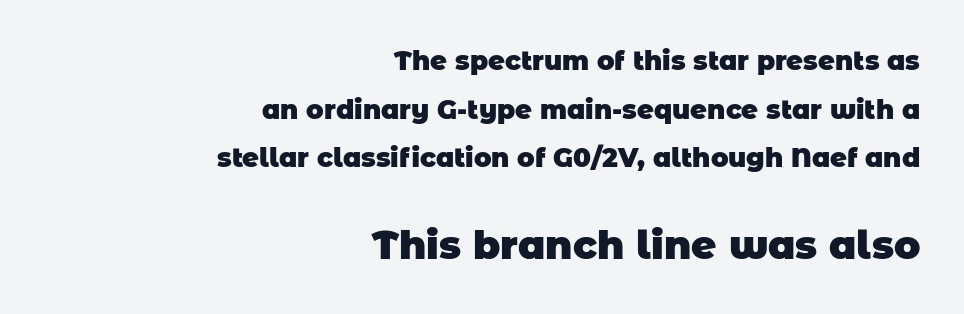
Compare the two chunks: the lower has the greater cap height. Notice how the passage keeps a crisp vertical edge on the right only. Typesetter's note: full bold, strokes at maximum text heaviness. Check where the strokes stop: nothing finishes them off — pure sans. Only glyphs here, with clear space below each row. In terms of letterspacing, this is plain default setting.
